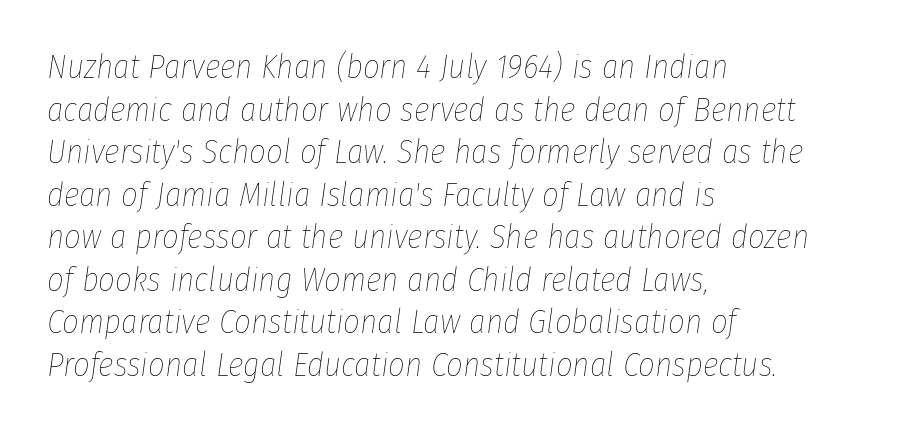
The image shows 33 px thin, condensed type, italic (leaning right); set left-aligned, normal line spacing (1.29x), normal letter spacing, not underlined; low stroke contrast and a medium x-height.
